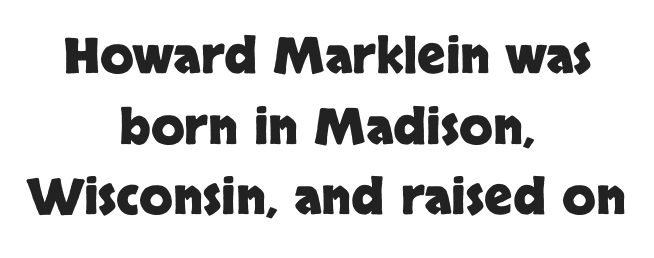
Weight check: bold — yes, fully. A typesetter would call this leading conventional body-copy spacing. You could not count columns in this text — the font is proportionally spaced. The passage shown is not underscored anywhere. This is the regular roman posture of the typeface.
